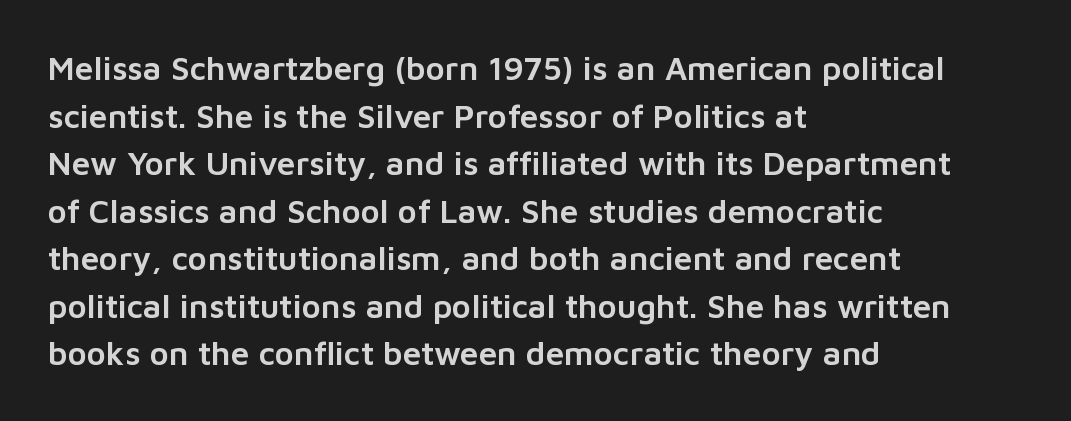
The image shows 33 px sans-serif type, upright; set left-aligned, normal line spacing (1.44x), normal letter spacing, not underlined; low stroke contrast and a medium x-height.
